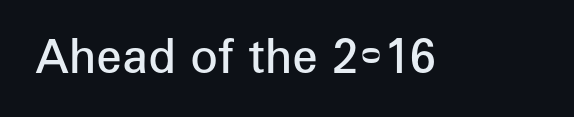
Are there feet on the stems? There aren't — it's a sans. The passage shown is not underscored anywhere. This sample uses an upright cut, with every glyph sitting square on the baseline. Proportional: the letters do not fall into vertical columns. A typesetter would call this zero additional tracking.
